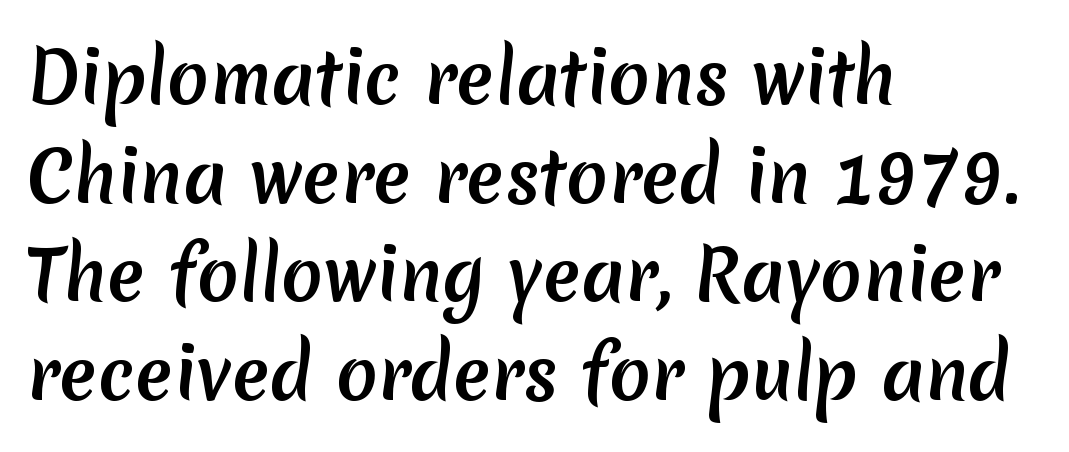
{"serif": "no", "width": "normal", "stroke_contrast": "medium", "x_height": "medium", "monospaced": "no", "underline": "no", "align": "left", "line_spacing": "normal", "line_spacing_ratio": 1.43, "letter_spacing": "normal", "letter_spacing_em": 0.0, "glyph_px": 69}
